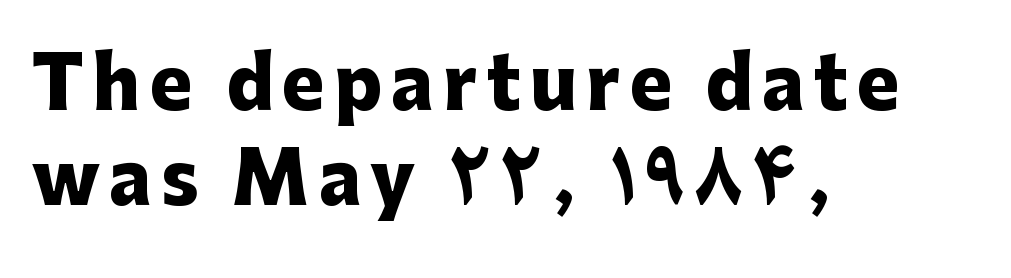
Successive baselines arrive at the customary interval. The baseline area is clear. Posture: upright roman. Think of a printed novel: that variable character pitch is what you see here.
